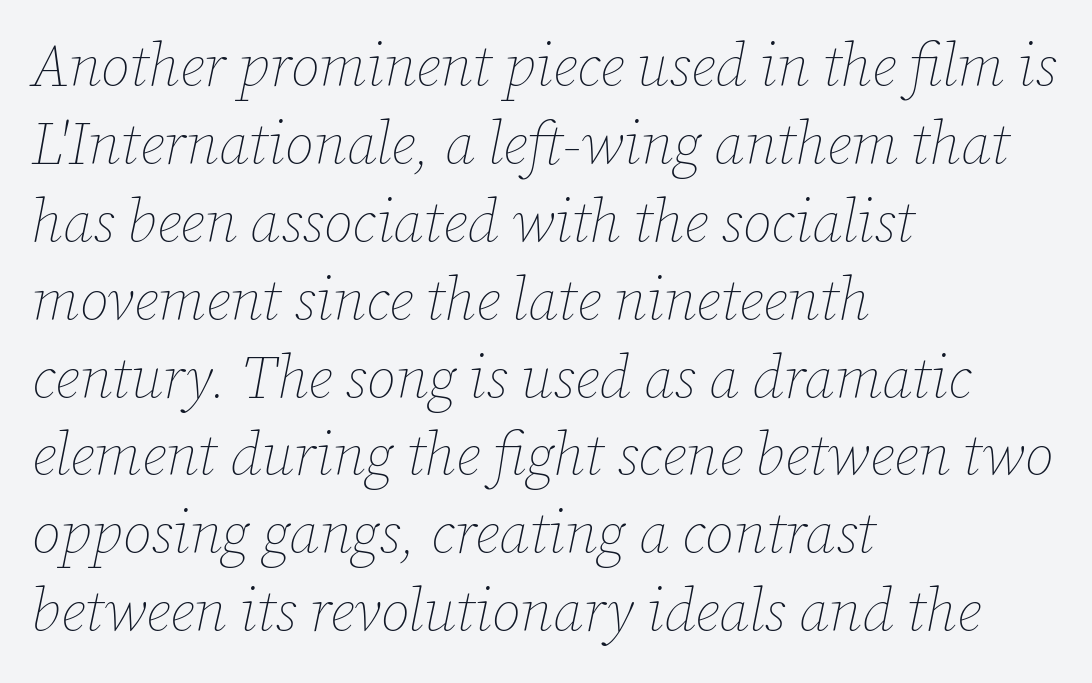
The image shows 59 px thin type, italic (leaning right); set left-aligned, normal line spacing (1.32x), normal letter spacing, not underlined; low stroke contrast and a medium x-height.
